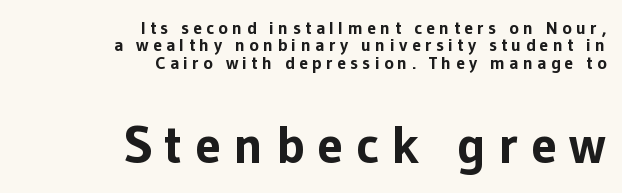
The letters advance in unequal steps, a hallmark of proportional type. Is there much room between lines? No — they nearly touch. Note: smaller setting up top, larger setting below. These lines were composed using upright roman letters.
